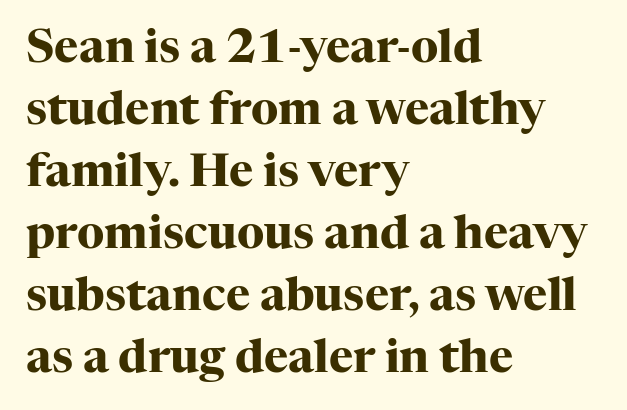
{"serif": "yes", "italic": "no", "bold": "yes", "weight": "heavy", "width": "normal", "stroke_contrast": "high", "x_height": "medium", "monospaced": "no", "underline": "no", "align": "left", "line_spacing": "normal", "line_spacing_ratio": 1.35, "letter_spacing": "normal", "letter_spacing_em": 0.0, "glyph_px": 46}
